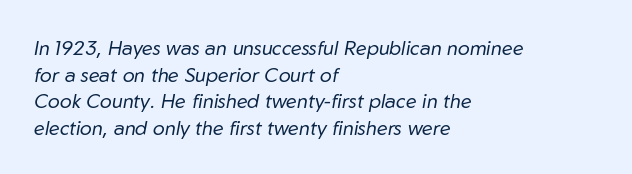
Q: Is the text bold? A: No.
Q: Is the text italic (slanted)? A: Yes, it leans right by about 10 degrees.
Q: Is the text underlined? A: No.
Q: How is the paragraph aligned? A: Left-aligned.
Q: Is the spacing between letters normal or unusually wide? A: Normal.
Q: Is the spacing between lines tight, normal or loose? A: Normal.
